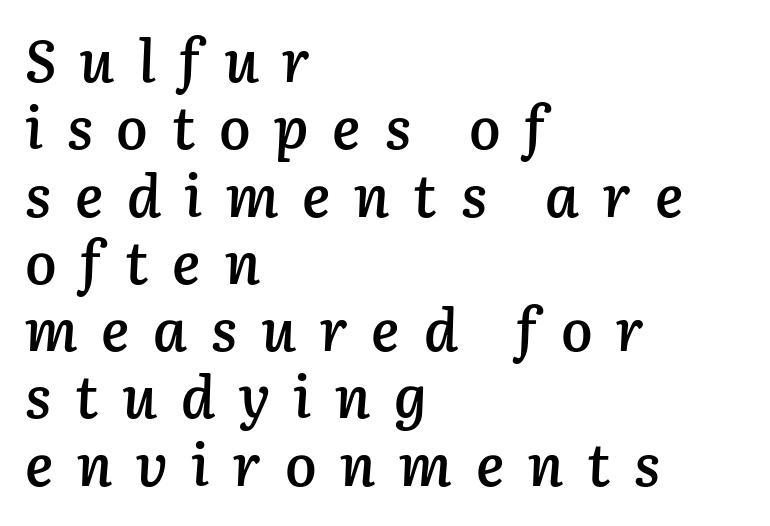
Q: Is the text bold? A: Semi-bold.
Q: Is the text italic (slanted)? A: Yes, it leans right by about 3 degrees.
Q: Is the text underlined? A: No.
Q: How is the paragraph aligned? A: Left-aligned.
Q: Is the spacing between letters normal or unusually wide? A: Unusually wide.
Q: Is the spacing between lines tight, normal or loose? A: Tight.
Q: Width (condensed, normal, or wide)? A: Normal.
Q: Stroke contrast? A: Low.
Q: x-height? A: Medium.
Q: Monospaced? A: No.
